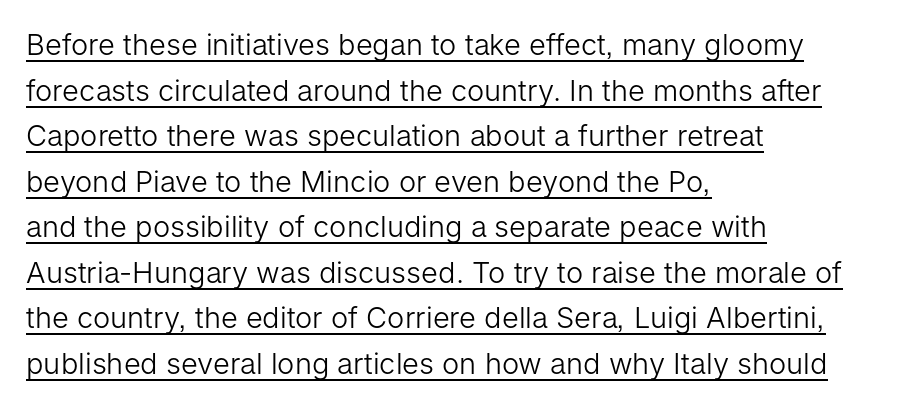
Q: Is the text bold? A: No.
Q: Is the text italic (slanted)? A: No, it is upright.
Q: Is the typeface a serif or a sans-serif typeface? A: Sans-serif.
Q: Is the text underlined? A: Yes.
Q: How is the paragraph aligned? A: Left-aligned.
Q: Is the spacing between letters normal or unusually wide? A: Normal.
Q: Is the spacing between lines tight, normal or loose? A: Normal.
Q: Width (condensed, normal, or wide)? A: Normal.
Q: Stroke contrast? A: Low.
Q: x-height? A: Medium.
Q: Monospaced? A: No.
